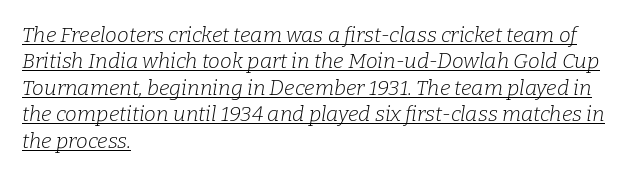
{"italic": "yes", "lean": "right", "slant_degrees": 9, "bold": "no", "underline": "yes", "align": "left", "line_spacing": "normal", "line_spacing_ratio": 1.26, "letter_spacing": "normal", "letter_spacing_em": 0.0, "glyph_px": 21}
